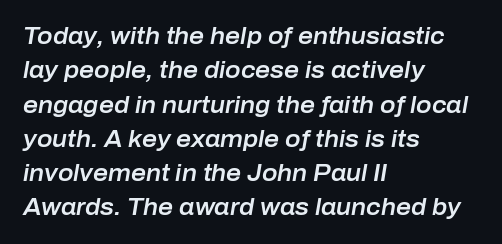
Each row of text sits above clean, open space. Compared with typical paragraphs, the rows here are spaced about the same. An italicized treatment has been applied to the whole sample. In CSS terms this would be text-align: left.
